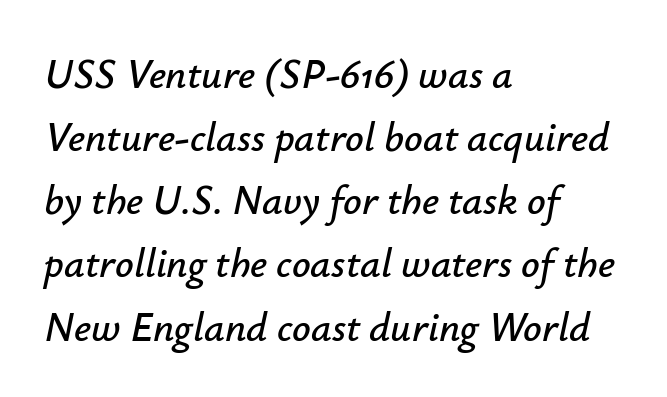
The type is set solid horizontally, with unmodified tracking. Plain, unruled lines of type. If you measured baseline to baseline, you'd find a middling distance. Characters are canted at an angle relative to the baseline's perpendicular. Think of a printed novel: that variable character pitch is what you see here.
